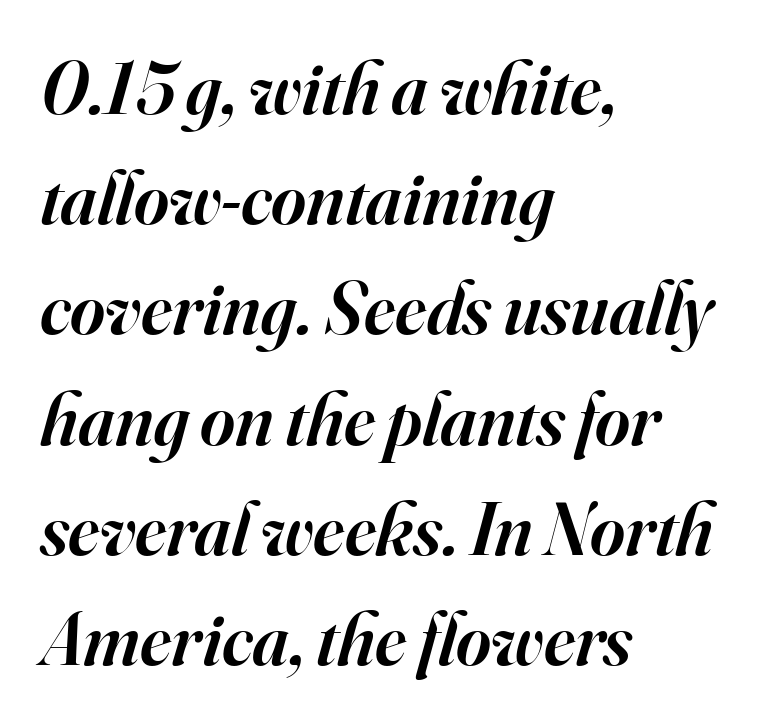
The image shows 75 px semibold serif type, italic (leaning right); set left-aligned, normal line spacing (1.47x), normal letter spacing, not underlined; high stroke contrast and a small x-height.
